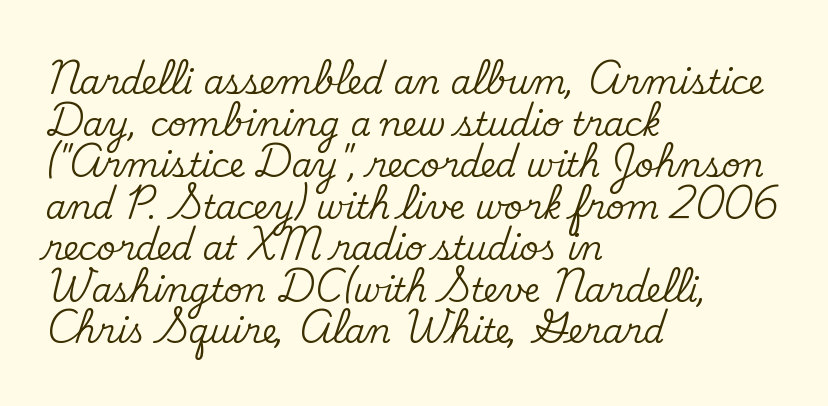
Q: Is the text italic (slanted)? A: Yes.
Q: Is the text underlined? A: No.
Q: How is the paragraph aligned? A: Left-aligned.
Q: Is the spacing between letters normal or unusually wide? A: Normal.
Q: Is the spacing between lines tight, normal or loose? A: Normal.
Q: Width (condensed, normal, or wide)? A: Normal.
Q: Stroke contrast? A: Medium.
Q: x-height? A: Small.
Q: Monospaced? A: No.
